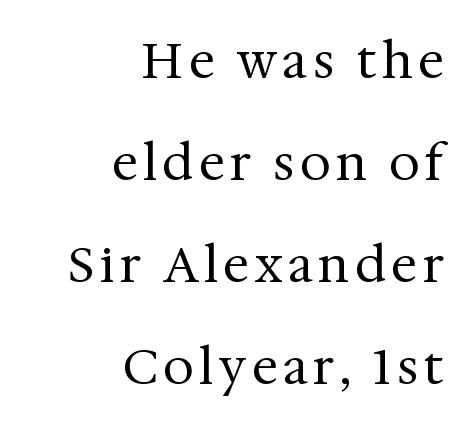
Q: Is the text bold? A: No.
Q: Is the text italic (slanted)? A: No, it is upright.
Q: Is the typeface a serif or a sans-serif typeface? A: Serif.
Q: Is the text underlined? A: No.
Q: How is the paragraph aligned? A: Right-aligned.
Q: Is the spacing between lines tight, normal or loose? A: Loose.
Q: Width (condensed, normal, or wide)? A: Normal.
Q: Stroke contrast? A: Medium.
Q: x-height? A: Medium.
Q: Monospaced? A: No.
